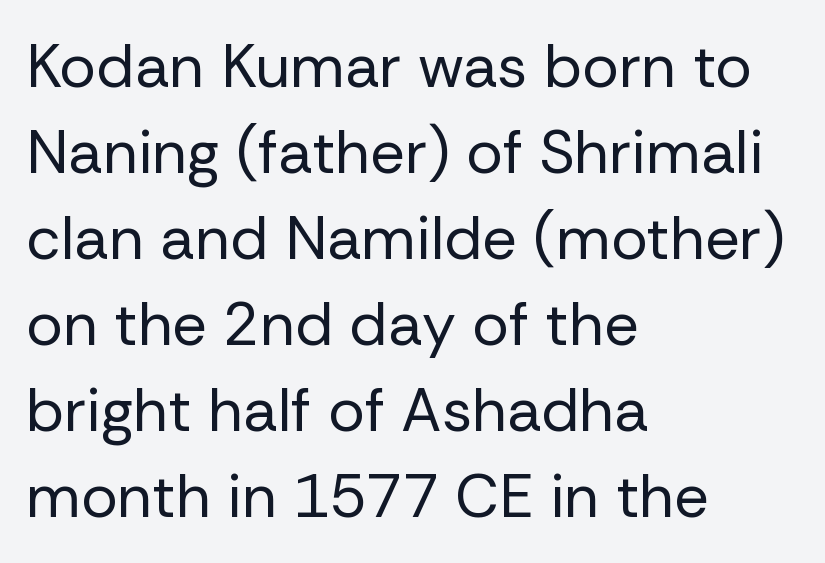
Q: Is the text bold? A: No.
Q: Is the text italic (slanted)? A: No, it is upright.
Q: Is the typeface a serif or a sans-serif typeface? A: Sans-serif.
Q: Is the text underlined? A: No.
Q: How is the paragraph aligned? A: Left-aligned.
Q: Is the spacing between letters normal or unusually wide? A: Normal.
Q: Is the spacing between lines tight, normal or loose? A: Normal.
Q: Width (condensed, normal, or wide)? A: Normal.
Q: Stroke contrast? A: Low.
Q: x-height? A: Medium.
Q: Monospaced? A: No.
